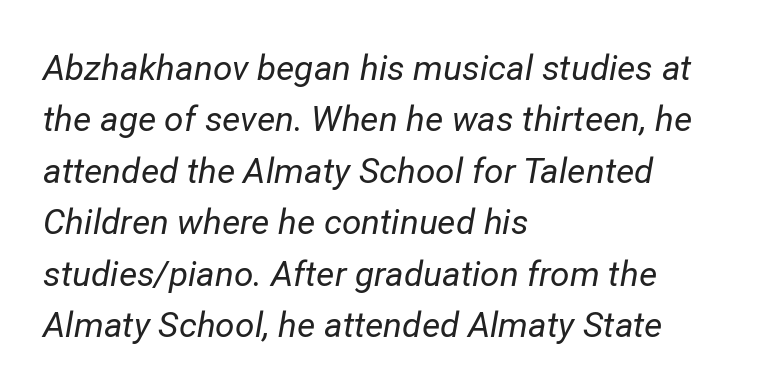
{"italic": "yes", "lean": "right", "slant_degrees": 12, "bold": "no", "weight": "regular", "width": "normal", "stroke_contrast": "low", "x_height": "medium", "monospaced": "no", "underline": "no", "align": "left", "line_spacing": "normal", "line_spacing_ratio": 1.47, "letter_spacing": "normal", "letter_spacing_em": 0.0, "glyph_px": 35}
